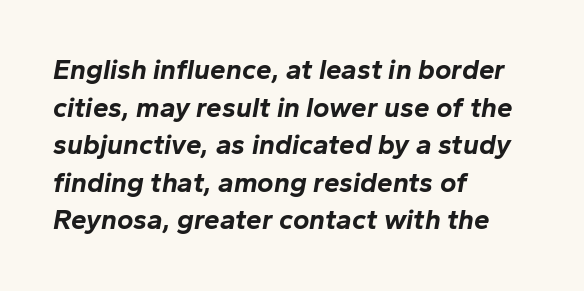
{"italic": "yes", "lean": "right", "slant_degrees": 10, "bold": "yes", "weight": "bold", "width": "normal", "stroke_contrast": "low", "x_height": "medium", "monospaced": "no", "underline": "no", "align": "left", "line_spacing": "normal", "line_spacing_ratio": 1.34, "letter_spacing": "normal", "letter_spacing_em": 0.0, "glyph_px": 28}
